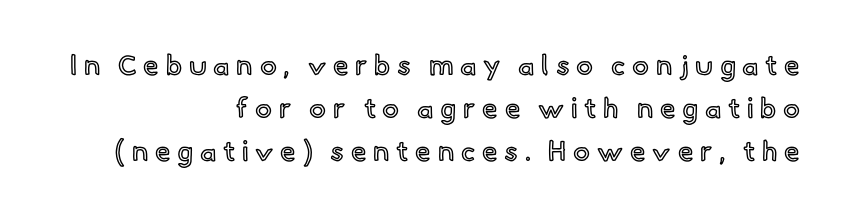
Q: Is the text italic (slanted)? A: No, it is upright.
Q: Is the text underlined? A: No.
Q: How is the paragraph aligned? A: Right-aligned.
Q: Is the spacing between letters normal or unusually wide? A: Unusually wide.
Q: Is the spacing between lines tight, normal or loose? A: Normal.
Q: Width (condensed, normal, or wide)? A: Normal.
Q: x-height? A: Small.
Q: Monospaced? A: No.
